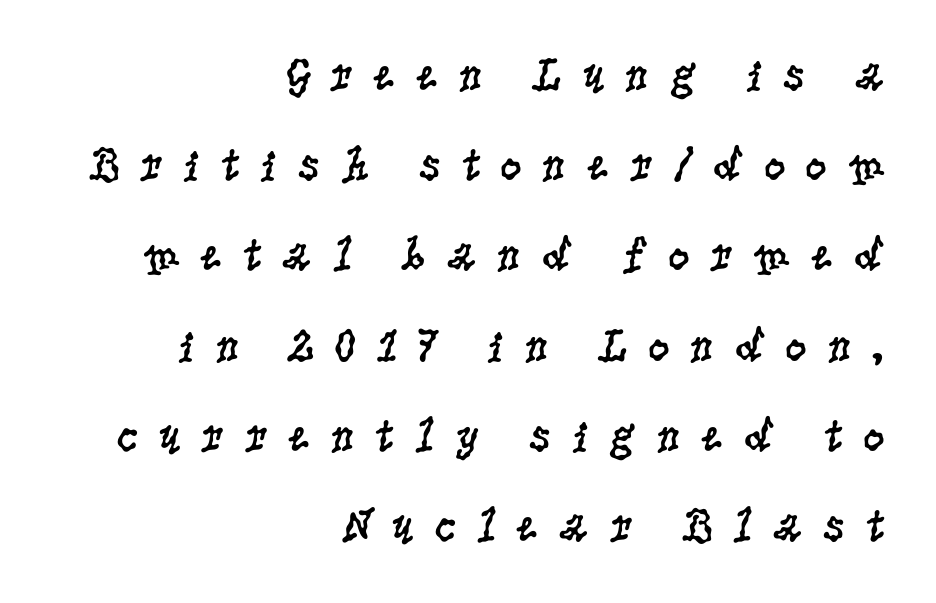
{"serif": "yes", "bold": "no", "weight": "regular", "width": "condensed", "stroke_contrast": "low", "x_height": "large", "monospaced": "no", "underline": "no", "align": "right", "line_spacing_ratio": 1.88, "letter_spacing": "wide", "letter_spacing_em": 0.4, "glyph_px": 48}
